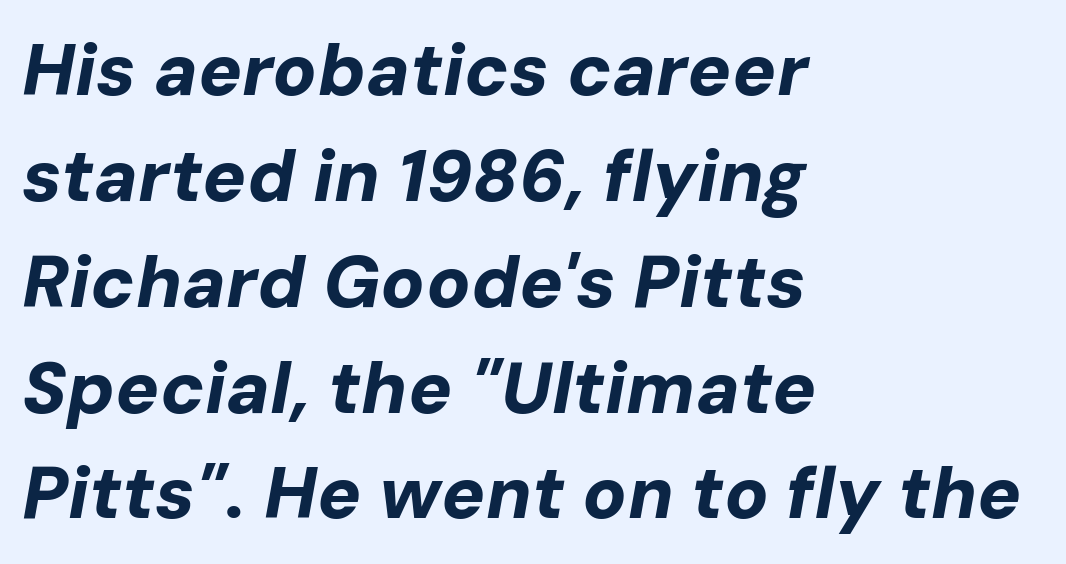
The image shows 73 px bold type, italic (leaning right); set left-aligned, normal line spacing (1.45x), normal letter spacing, not underlined; low stroke contrast and a medium x-height.
